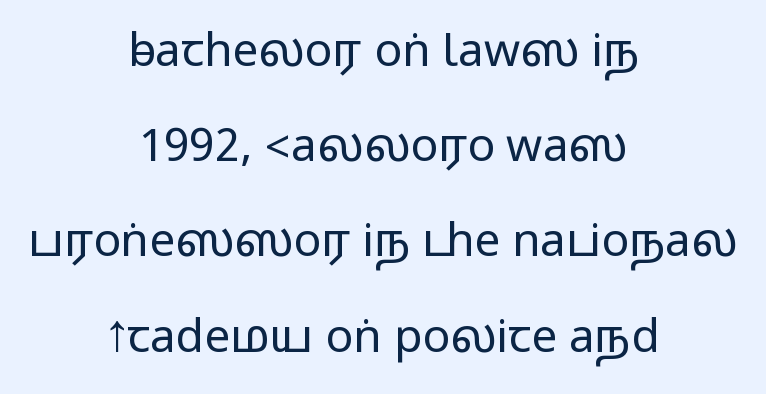
These lines stack symmetrically, like a column narrowing and widening about its center. Each row of text sits above clean, open space. You could not count columns in this text — the font is proportionally spaced. Between one letter and the next there's only the usual sliver of space. Do the letters lean? They stand straight. A typesetter would call this leading open, well beyond the default.
